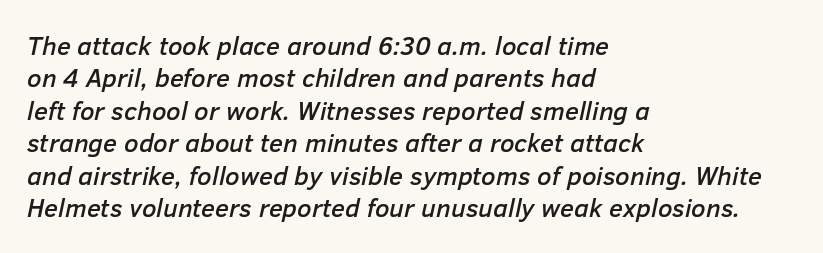
{"italic": "yes", "lean": "right", "slant_degrees": 12, "underline": "no", "align": "left", "line_spacing": "normal", "line_spacing_ratio": 1.25, "letter_spacing": "normal", "letter_spacing_em": 0.0, "glyph_px": 26}
